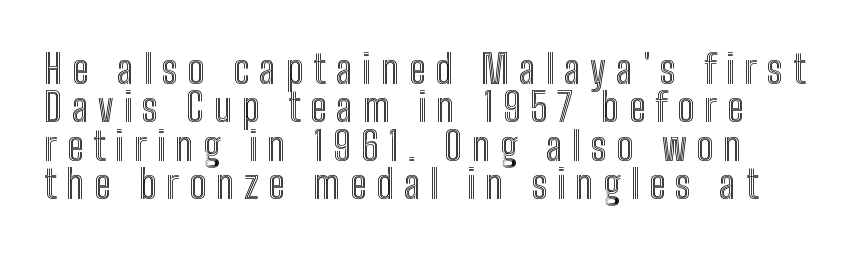
The image shows 40 px condensed type, upright; set left-aligned, tight line spacing (0.96x), unusually wide letter spacing (+0.25 em), not underlined; a medium x-height.
